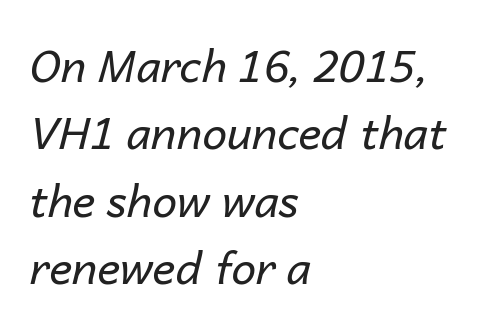
{"italic": "yes", "lean": "right", "slant_degrees": 14, "bold": "no", "weight": "regular", "width": "normal", "stroke_contrast": "low", "x_height": "medium", "monospaced": "no", "underline": "no", "align": "left", "line_spacing": "normal", "line_spacing_ratio": 1.53, "letter_spacing": "normal", "letter_spacing_em": 0.0, "glyph_px": 44}
